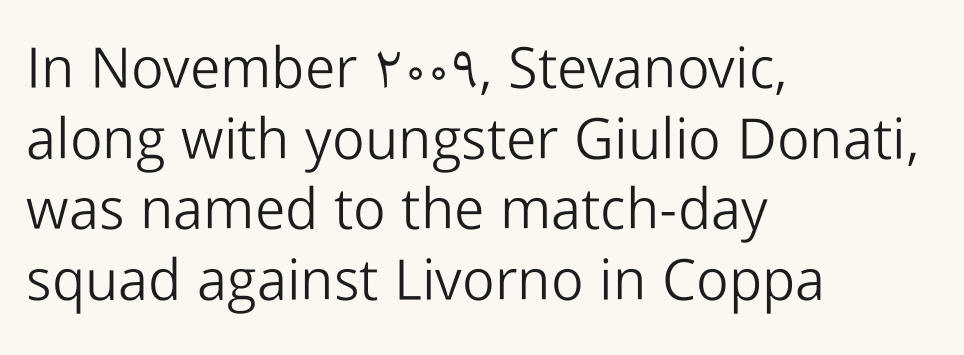
The letters stand upright; this is a roman face. The gap between lines stays unmarked. The letters carry no serifs — their stems end cleanly without finishing strokes. Typeset ragged right — the left edge is the straight one.
